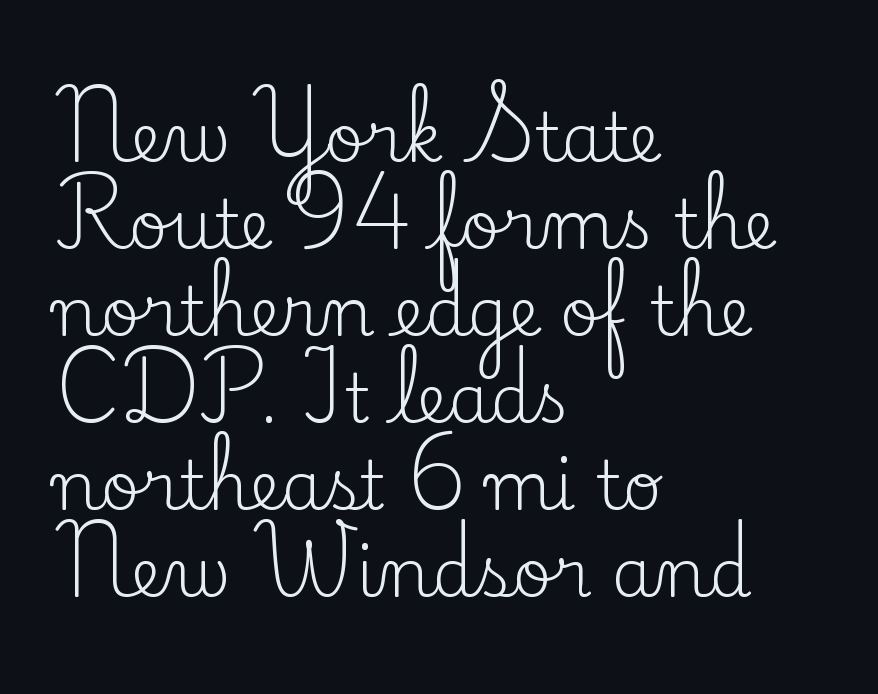
The compositor pushed each line to the left boundary. How are the letters spaced? Ordinarily, with no added tracking. Horizontal bands of white between lines are of average thickness. Descenders hang freely into open space.
